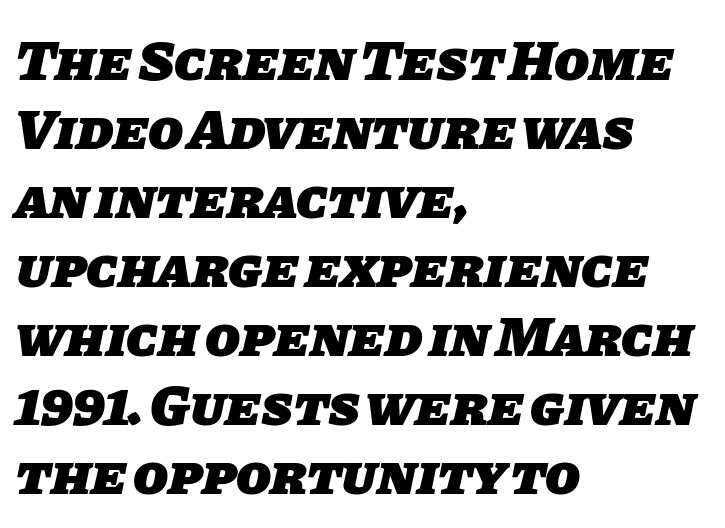
A bare baseline throughout the passage. Thick stems and heavy bowls — unmistakably bold. Layout note: lines flush left. Compared with typical body copy, the letter spacing here is the same.
